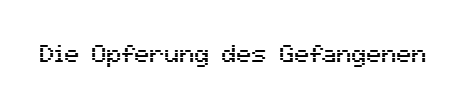
The image shows 25 px text type, upright; set normal letter spacing, not underlined.
